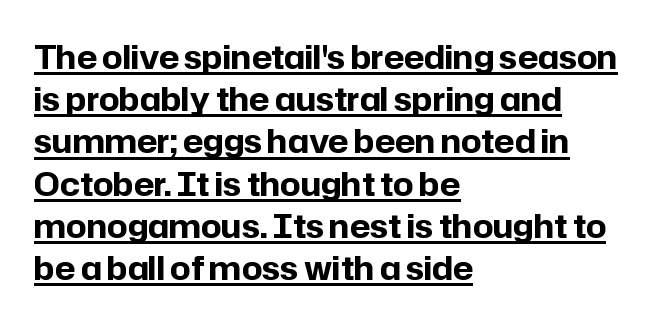
{"serif": "no", "italic": "no", "bold": "yes", "weight": "bold", "width": "normal", "stroke_contrast": "low", "x_height": "medium", "monospaced": "no", "underline": "yes", "align": "left", "line_spacing": "normal", "line_spacing_ratio": 1.32, "letter_spacing": "normal", "letter_spacing_em": 0.0, "glyph_px": 32}
